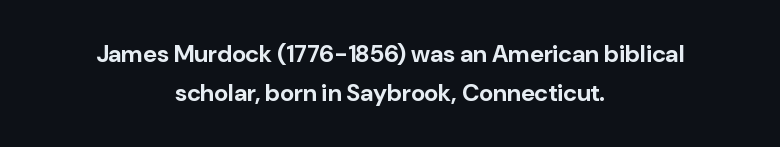
The image shows 24 px bold type, upright; set centered, normal line spacing (1.62x), normal letter spacing, not underlined.
